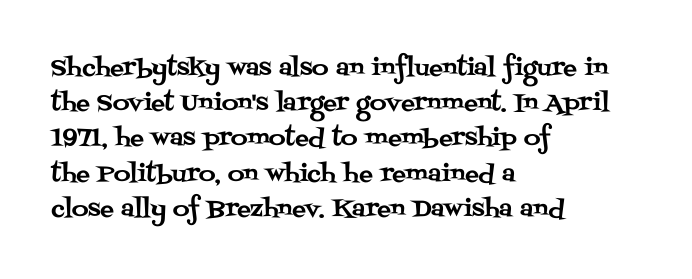
The designer left line spacing at the default. The face used here is rendered with its standard letterfit. The letters stand upright; this is a roman face. The rag falls on the right side of this text block. The words here are not underlined.
